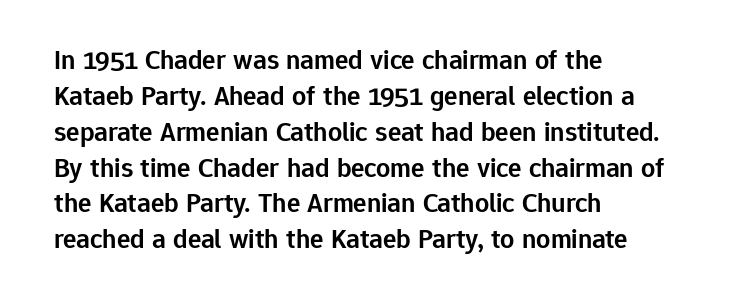
Q: Is the text bold? A: Semi-bold.
Q: Is the text italic (slanted)? A: No, it is upright.
Q: Is the typeface a serif or a sans-serif typeface? A: Sans-serif.
Q: Is the text underlined? A: No.
Q: How is the paragraph aligned? A: Left-aligned.
Q: Is the spacing between letters normal or unusually wide? A: Normal.
Q: Is the spacing between lines tight, normal or loose? A: Normal.
Q: Width (condensed, normal, or wide)? A: Normal.
Q: Stroke contrast? A: Low.
Q: x-height? A: Medium.
Q: Monospaced? A: No.
